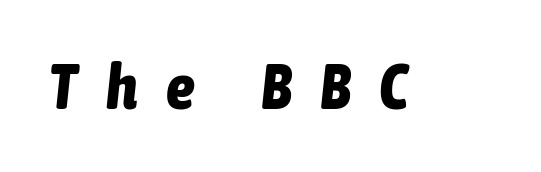
Q: Is the text bold? A: Yes.
Q: Is the text italic (slanted)? A: Yes, it leans right by about 6 degrees.
Q: Is the text underlined? A: No.
Q: Is the spacing between letters normal or unusually wide? A: Unusually wide.
Q: Width (condensed, normal, or wide)? A: Condensed.
Q: Stroke contrast? A: Low.
Q: x-height? A: Medium.
Q: Monospaced? A: No.
